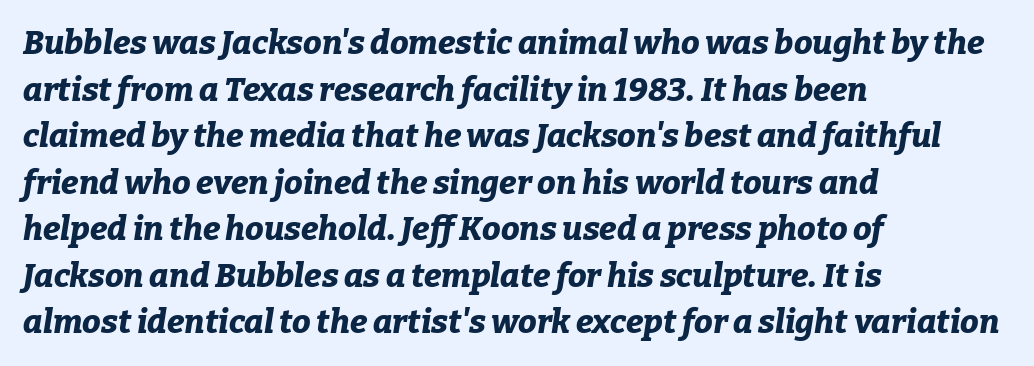
Q: Is the text bold? A: Yes.
Q: Is the text italic (slanted)? A: Yes, it leans right by about 9 degrees.
Q: Is the text underlined? A: No.
Q: How is the paragraph aligned? A: Left-aligned.
Q: Is the spacing between letters normal or unusually wide? A: Normal.
Q: Is the spacing between lines tight, normal or loose? A: Normal.
Q: Width (condensed, normal, or wide)? A: Normal.
Q: Stroke contrast? A: Low.
Q: x-height? A: Medium.
Q: Monospaced? A: No.
